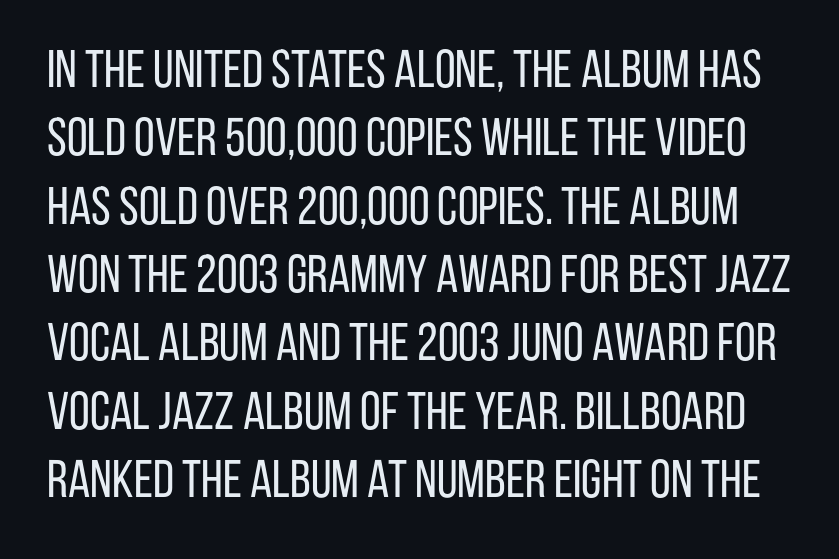
Notice how descenders clear the ascenders below comfortably — that's standard leading. The passage shown has conventional tracking throughout. Posture: vertical. The type family on display is of the sans-serif kind. The passage shown is typed in a proportional face where columns would drift. The weight tops out at a normal text grade.
